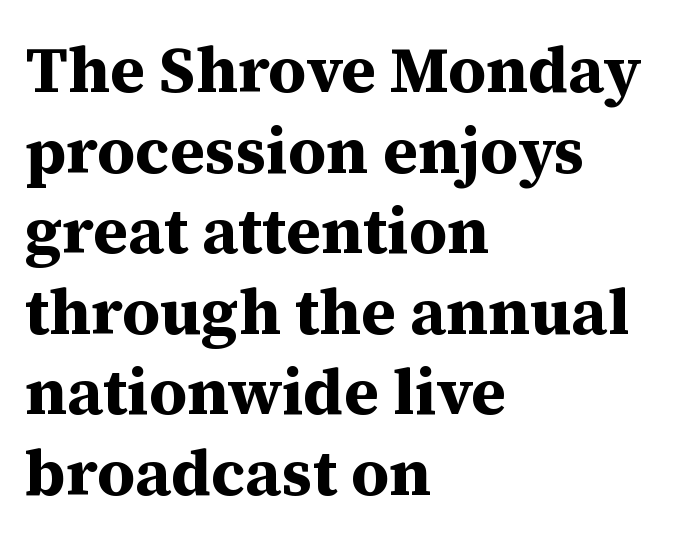
Q: Is the text bold? A: Yes.
Q: Is the text italic (slanted)? A: No, it is upright.
Q: Is the typeface a serif or a sans-serif typeface? A: Serif.
Q: Is the text underlined? A: No.
Q: How is the paragraph aligned? A: Left-aligned.
Q: Is the spacing between letters normal or unusually wide? A: Normal.
Q: Width (condensed, normal, or wide)? A: Normal.
Q: Stroke contrast? A: Medium.
Q: x-height? A: Medium.
Q: Monospaced? A: No.
